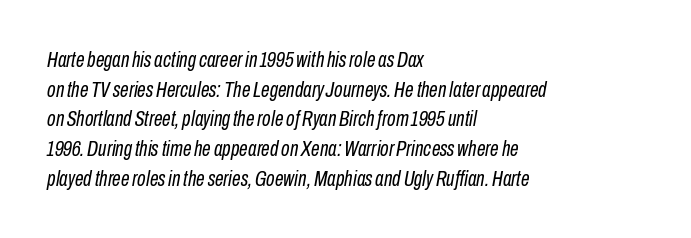
{"italic": "yes", "lean": "right", "slant_degrees": 10, "bold": "no", "underline": "no", "align": "left", "line_spacing": "normal", "line_spacing_ratio": 1.35, "letter_spacing": "normal", "letter_spacing_em": 0.0, "glyph_px": 22}
